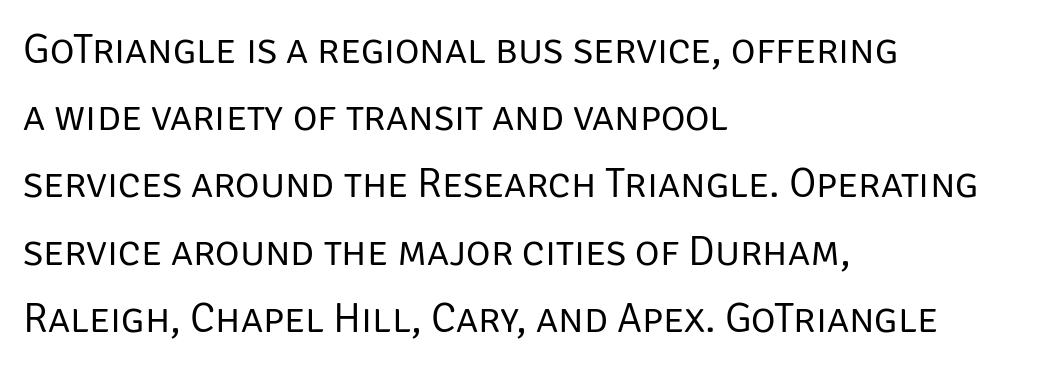
The image shows 42 px regular-weight sans-serif type, upright; set left-aligned, normal line spacing (1.6x), normal letter spacing, not underlined; low stroke contrast and a large x-height.
